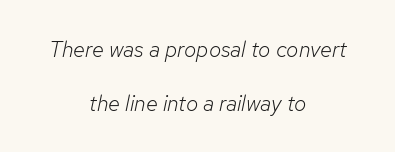
The passage shown leans; its letterforms are oblique. The passage shown is not bold in any degree. Each line is balanced around a shared central axis. Rule under the text: the space is simply empty. The lines are spread far apart with generous leading.
